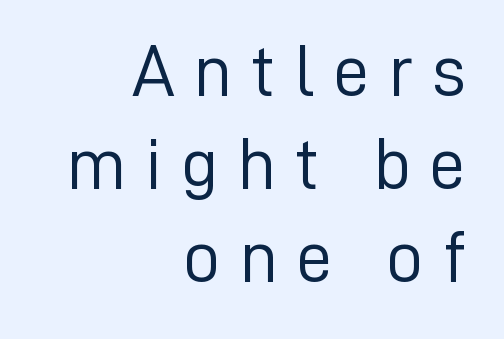
Q: Is the text bold? A: No.
Q: Is the text italic (slanted)? A: No, it is upright.
Q: Is the typeface a serif or a sans-serif typeface? A: Sans-serif.
Q: Is the text underlined? A: No.
Q: How is the paragraph aligned? A: Right-aligned.
Q: Is the spacing between letters normal or unusually wide? A: Unusually wide.
Q: Is the spacing between lines tight, normal or loose? A: Normal.
Q: Width (condensed, normal, or wide)? A: Normal.
Q: Stroke contrast? A: Low.
Q: x-height? A: Medium.
Q: Monospaced? A: No.
